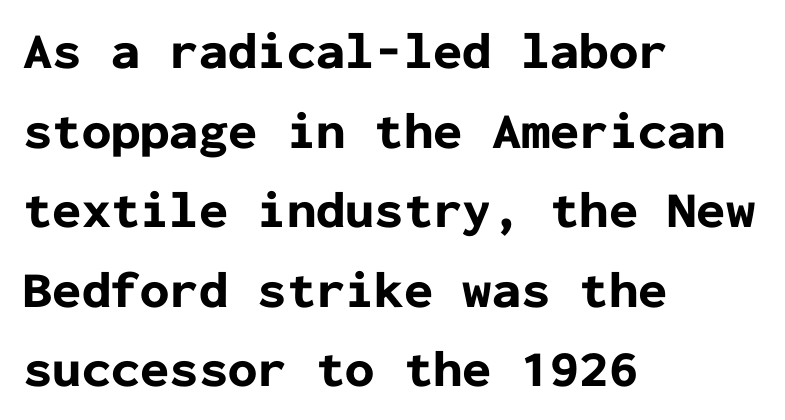
The image shows 52 px bold sans-serif type, upright, monospaced; set left-aligned, normal line spacing (1.53x), normal letter spacing, not underlined; low stroke contrast and a medium x-height.
